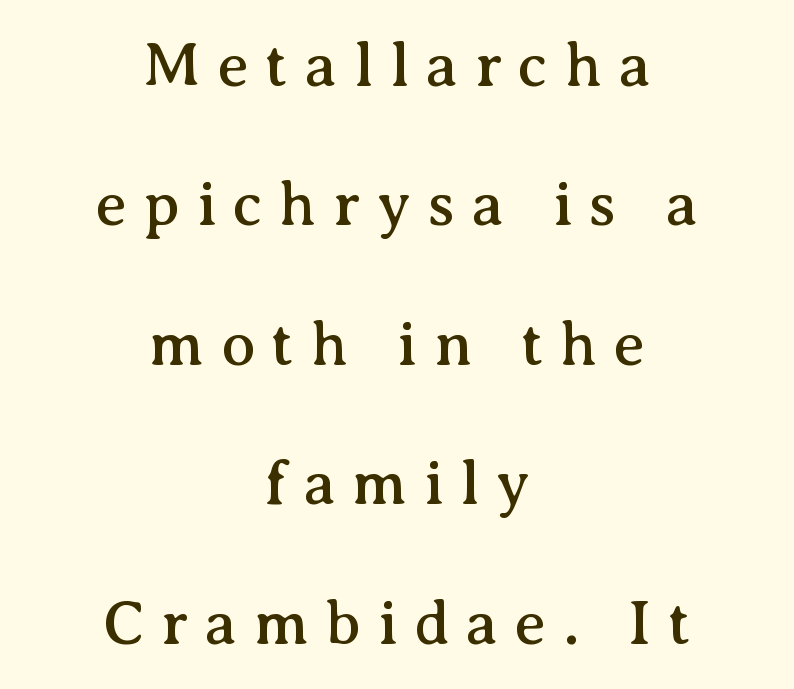
The image shows 62 px serif type, upright; set centered, loose line spacing (2.25x), unusually wide letter spacing (+0.27 em), not underlined; medium stroke contrast and a medium x-height.
